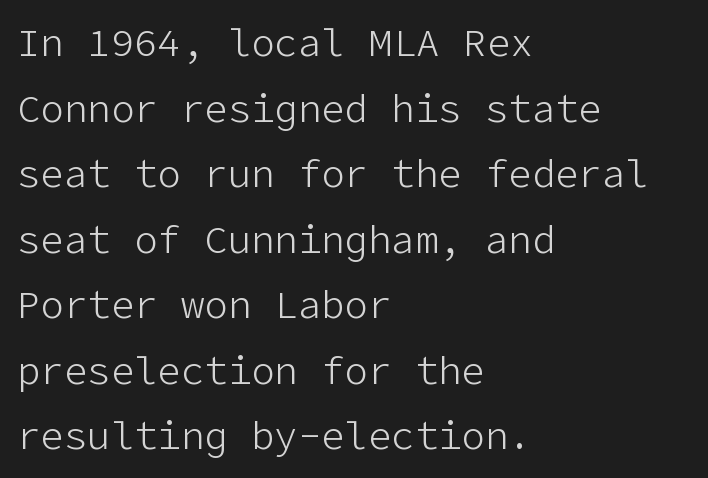
Compared with a typical body face, this is equally light or lighter still. If you measured baseline to baseline, you'd find a middling distance. You could call the tracking neutral — neither tight nor loose. The letters carry no serifs — their stems end cleanly without finishing strokes. The strip under each line holds only bare page. If you drew a line through each stem, it would be perfectly vertical.
